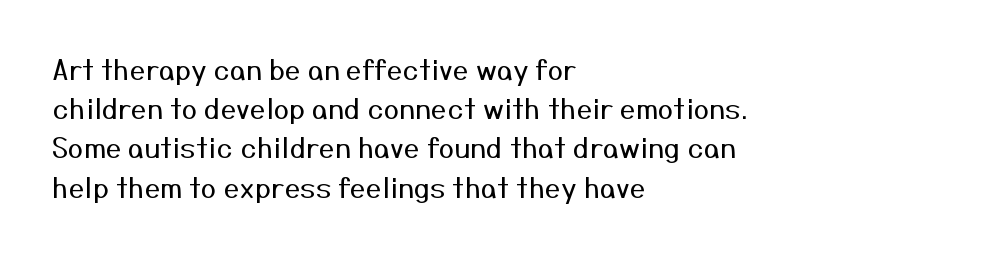
The image shows 28 px regular-weight sans-serif type, upright; set left-aligned, normal line spacing (1.4x), normal letter spacing, not underlined; medium stroke contrast and a medium x-height.
